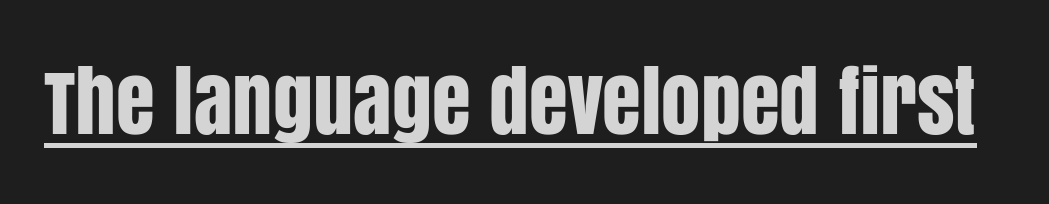
The image shows 79 px condensed sans-serif type, upright; set normal letter spacing, underlined; low stroke contrast and a large x-height.
